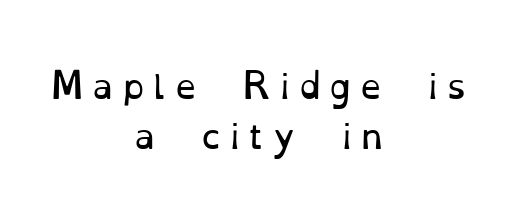
{"serif": "yes", "italic": "no", "bold": "no", "weight": "regular", "width": "normal", "stroke_contrast": "low", "x_height": "small", "monospaced": "no", "underline": "no", "align": "center", "line_spacing": "normal", "line_spacing_ratio": 1.46, "letter_spacing": "wide", "letter_spacing_em": 0.26, "glyph_px": 34}
